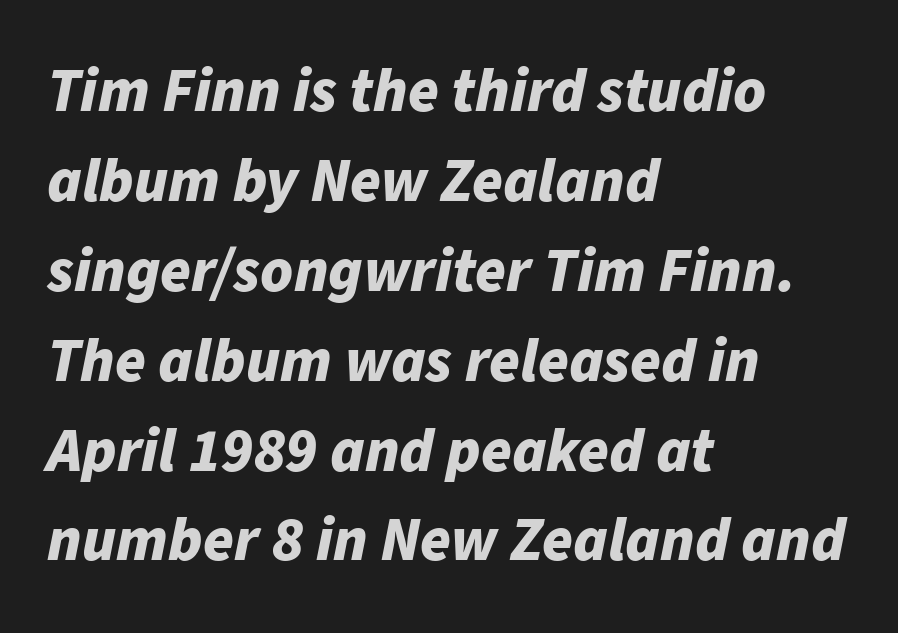
Short and long lines alike share a common starting point at left. The line texture is even and compact thanks to regular tracking. This sample keeps an unexceptional amount of space between lines. The glyphs have the mass of a bold cut. No word sits above an underline. It's the slanting kind of type.
